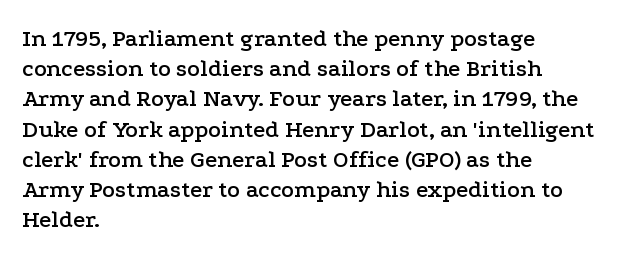
Q: Is the text italic (slanted)? A: No, it is upright.
Q: Is the text underlined? A: No.
Q: How is the paragraph aligned? A: Left-aligned.
Q: Is the spacing between letters normal or unusually wide? A: Normal.
Q: Is the spacing between lines tight, normal or loose? A: Normal.
